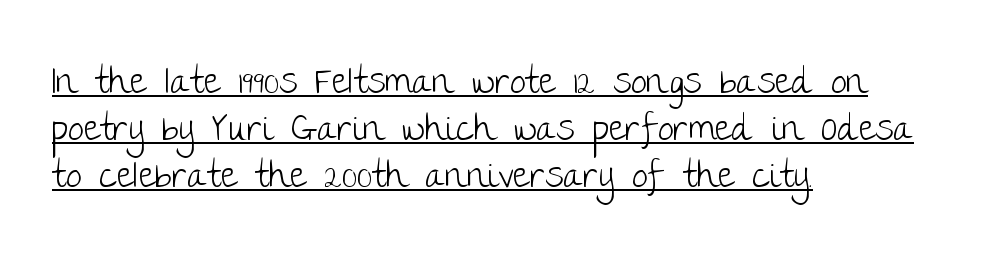
Q: Is the text bold? A: No.
Q: Is the text italic (slanted)? A: No, it is upright.
Q: Is the typeface a serif or a sans-serif typeface? A: Sans-serif.
Q: Is the text underlined? A: Yes.
Q: How is the paragraph aligned? A: Left-aligned.
Q: Is the spacing between letters normal or unusually wide? A: Normal.
Q: Is the spacing between lines tight, normal or loose? A: Normal.
Q: Width (condensed, normal, or wide)? A: Normal.
Q: Stroke contrast? A: Low.
Q: x-height? A: Large.
Q: Monospaced? A: No.
